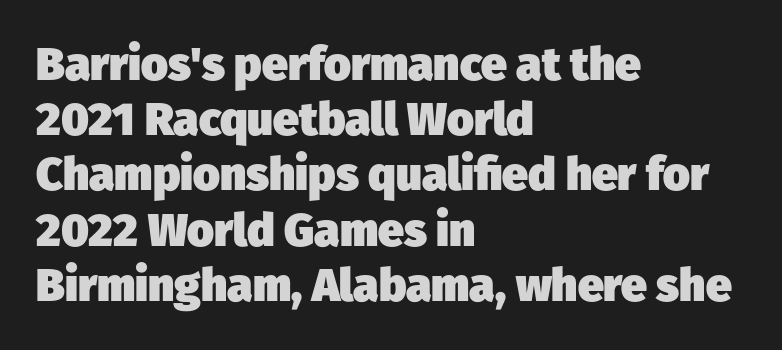
Q: Is the text bold? A: Yes.
Q: Is the typeface a serif or a sans-serif typeface? A: Sans-serif.
Q: Is the text underlined? A: No.
Q: How is the paragraph aligned? A: Left-aligned.
Q: Is the spacing between letters normal or unusually wide? A: Normal.
Q: Width (condensed, normal, or wide)? A: Normal.
Q: Stroke contrast? A: Low.
Q: x-height? A: Medium.
Q: Monospaced? A: No.
